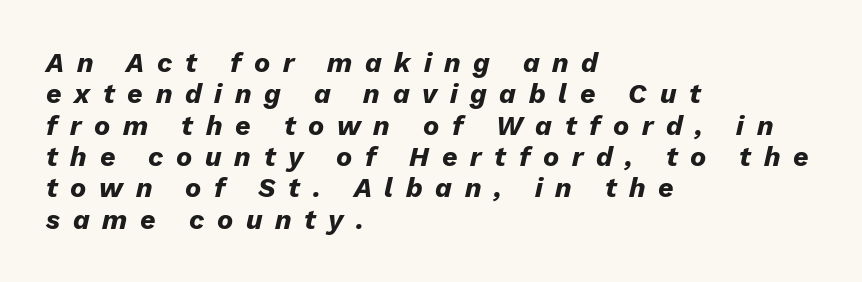
Q: Is the text bold? A: Yes.
Q: Is the text italic (slanted)? A: Yes, it leans right by about 13 degrees.
Q: Is the text underlined? A: No.
Q: How is the paragraph aligned? A: Left-aligned.
Q: Is the spacing between letters normal or unusually wide? A: Unusually wide.
